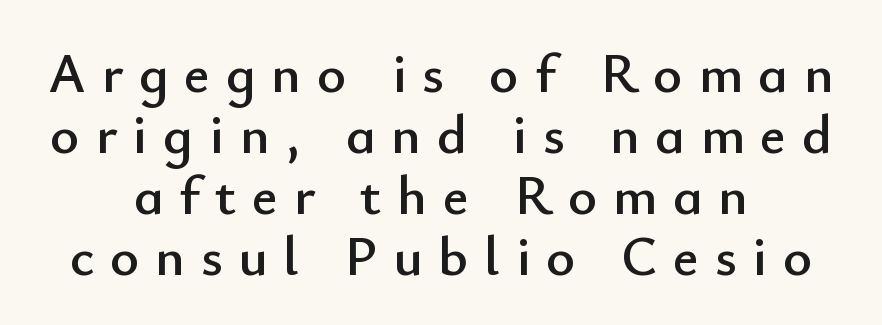
This rendering widens character spacing well past its baseline value. You can tell it's not italic because the verticals are truly vertical. Rows of type sit shoulder to shoulder in the vertical direction. This rendering employs a face without finishing strokes, i.e., a sans-serif. Spacing verdict: proportional, widths tailored to each character. The space beneath each line is pristine and unruled.
